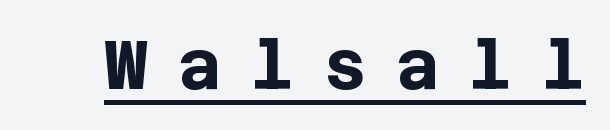
{"serif": "no", "italic": "no", "bold": "yes", "weight": "bold", "width": "normal", "stroke_contrast": "low", "x_height": "large", "underline": "yes", "letter_spacing": "wide", "letter_spacing_em": 0.42, "glyph_px": 68}
